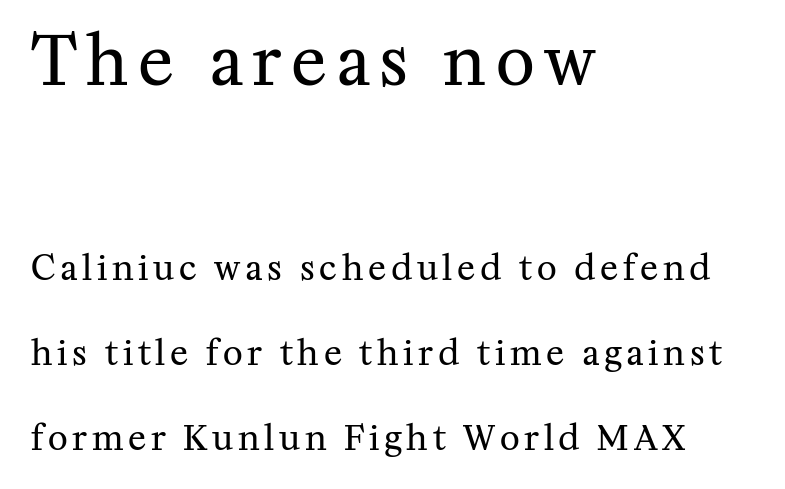
{"serif": "yes", "italic": "no", "bold": "no", "weight": "regular", "width": "normal", "stroke_contrast": "medium", "x_height": "medium", "monospaced": "no", "underline": "no", "align": "left", "line_spacing": "loose", "line_spacing_ratio": 2.5, "larger_block": "first", "size_ratio": 1.97, "glyph_px": 67}
